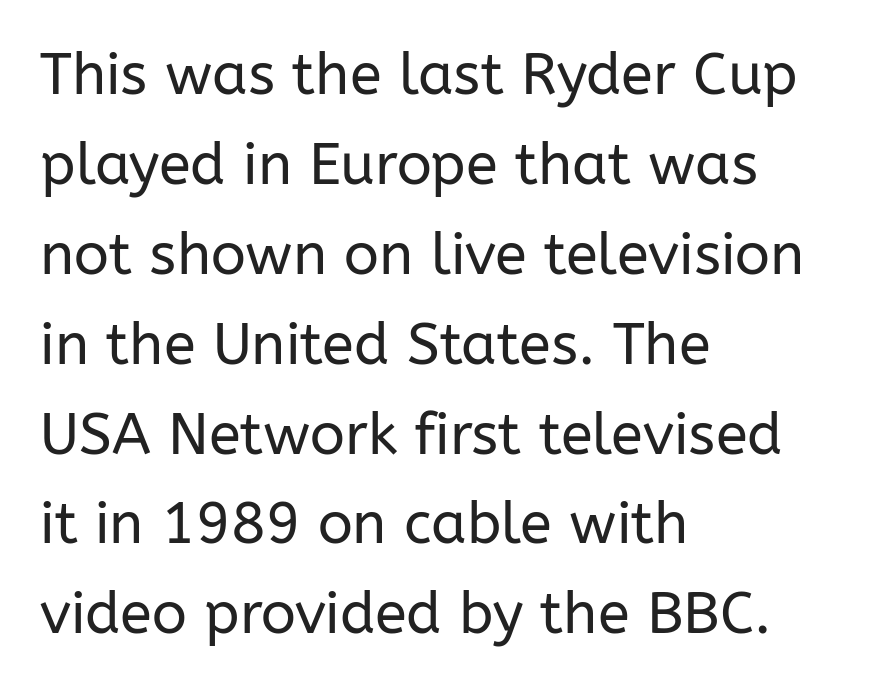
{"serif": "no", "italic": "no", "bold": "no", "weight": "regular", "width": "normal", "stroke_contrast": "low", "x_height": "medium", "monospaced": "no", "underline": "no", "align": "left", "line_spacing": "normal", "line_spacing_ratio": 1.55, "letter_spacing": "normal", "letter_spacing_em": 0.0, "glyph_px": 58}
